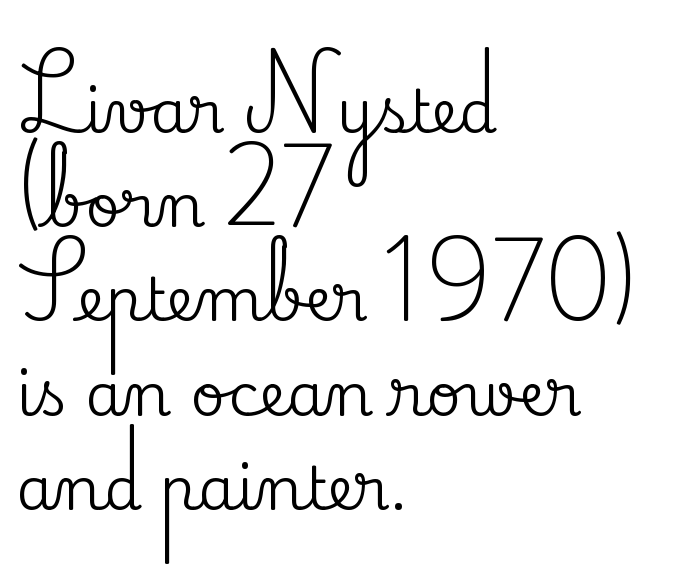
{"serif": "yes", "italic": "no", "width": "normal", "stroke_contrast": "medium", "x_height": "small", "monospaced": "no", "underline": "no", "align": "left", "line_spacing": "normal", "line_spacing_ratio": 1.57, "letter_spacing": "normal", "letter_spacing_em": 0.0, "glyph_px": 60}
